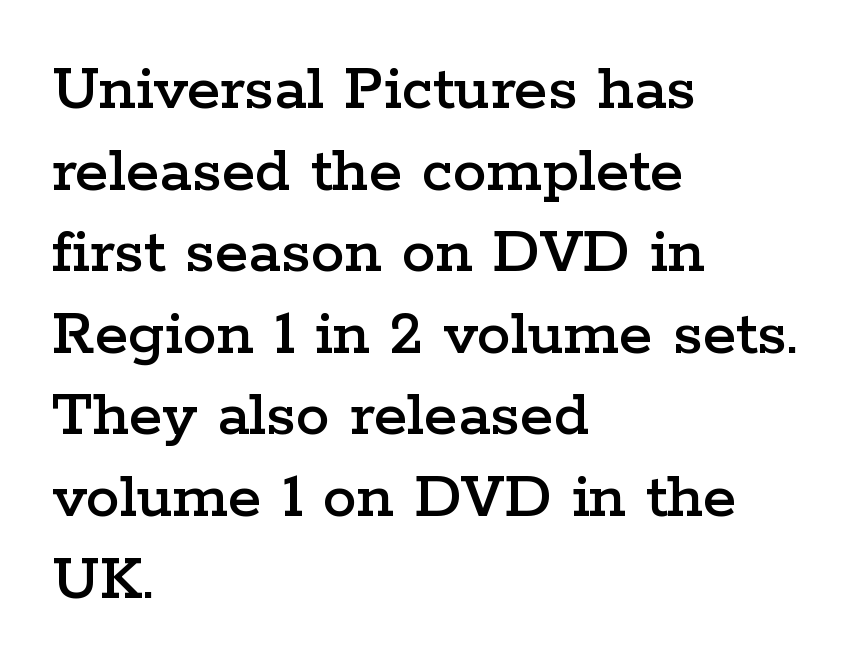
{"serif": "yes", "italic": "no", "width": "wide", "stroke_contrast": "low", "x_height": "medium", "monospaced": "no", "underline": "no", "align": "left", "line_spacing_ratio": 1.2, "letter_spacing": "normal", "letter_spacing_em": 0.0, "glyph_px": 68}
